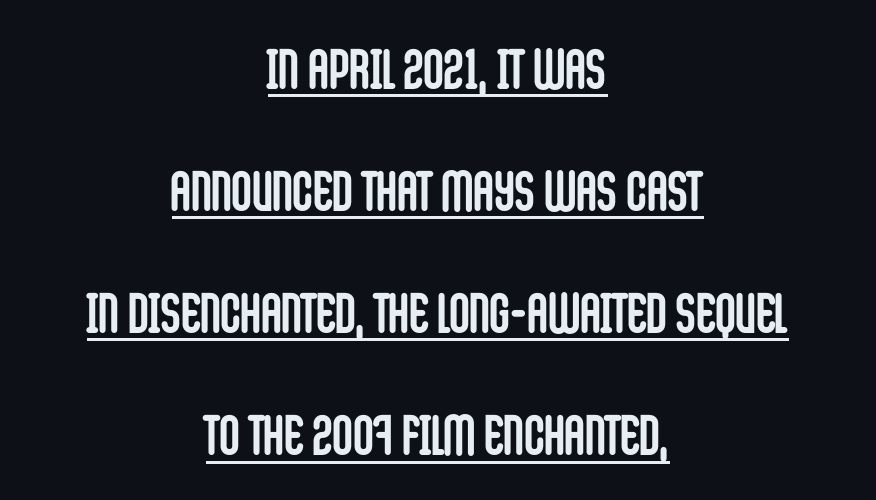
The line-height multiplier appears high, well above default. Has an underline been added? It has. Short and long lines alike share a common midpoint. I'd describe the lettering as bold — thick and assertive.
